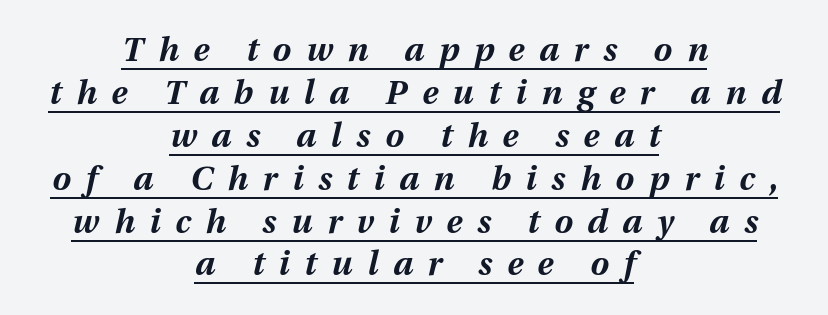
{"italic": "yes", "lean": "right", "slant_degrees": 12, "bold": "yes", "weight": "bold", "width": "normal", "stroke_contrast": "medium", "x_height": "medium", "monospaced": "no", "underline": "yes", "align": "center", "line_spacing": "normal", "line_spacing_ratio": 1.3, "letter_spacing": "wide", "letter_spacing_em": 0.45, "glyph_px": 33}
